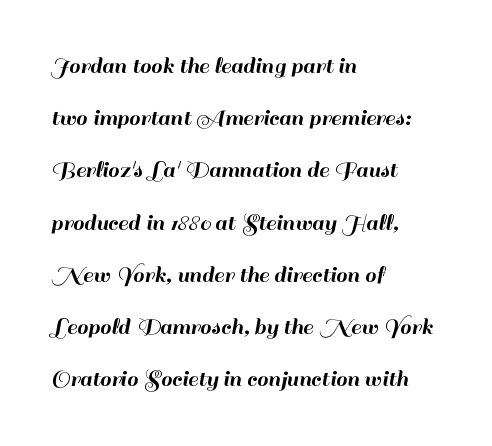
Q: Is the text italic (slanted)? A: Yes.
Q: Is the text underlined? A: No.
Q: How is the paragraph aligned? A: Left-aligned.
Q: Is the spacing between letters normal or unusually wide? A: Normal.
Q: Is the spacing between lines tight, normal or loose? A: Loose.
